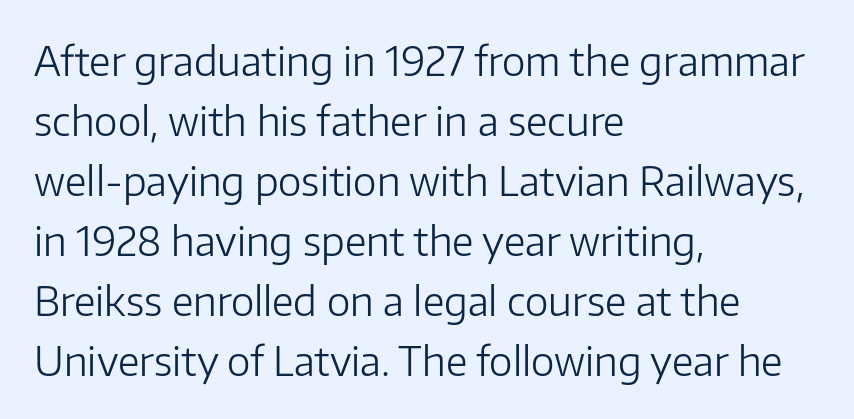
Does extra space separate the letters? No, they use regular spacing. Spacing verdict: proportional, widths tailored to each character. Is there much room between lines? A standard amount, neither cramped nor airy. Upright lettering throughout. Serif or sans? Sans — the stroke terminals are bare.
